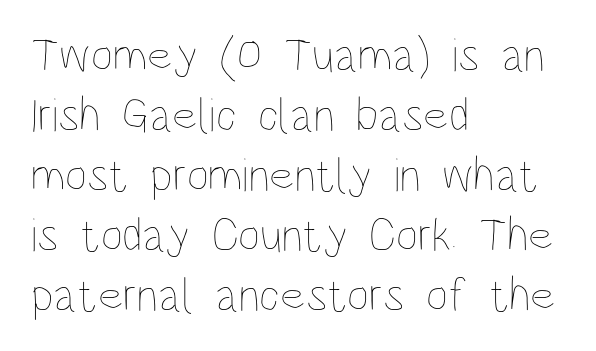
The image shows 48 px thin, condensed type, upright; set left-aligned, normal line spacing (1.25x), normal letter spacing, not underlined; low stroke contrast and a large x-height.
